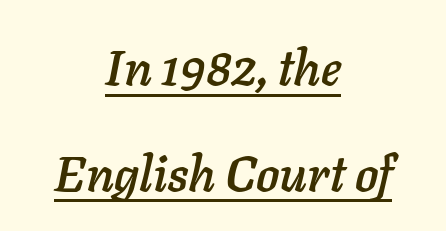
The image shows 49 px text type, italic (leaning right); set centered, loose line spacing (2.16x), normal letter spacing, underlined; low stroke contrast and a medium x-height.
